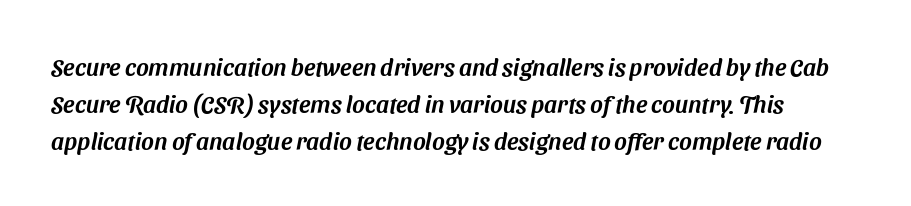
Q: Is the text underlined? A: No.
Q: Is the spacing between letters normal or unusually wide? A: Normal.
Q: Is the spacing between lines tight, normal or loose? A: Normal.
